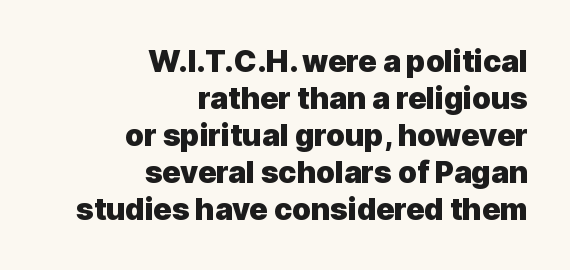
In terms of posture, this sample is upright. The text was rendered using a sans face with plain stroke endings. No word sits above an underline. Inter-character spacing is left at the font's built-in metrics. The compositor pushed each line to the right boundary.
